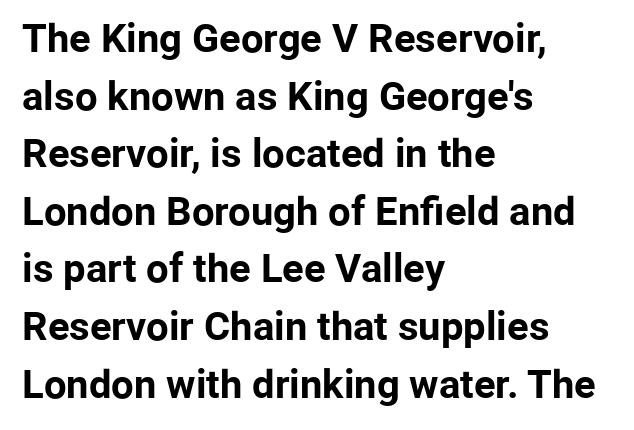
Q: Is the text bold? A: Yes.
Q: Is the text italic (slanted)? A: No, it is upright.
Q: Is the typeface a serif or a sans-serif typeface? A: Sans-serif.
Q: Is the text underlined? A: No.
Q: How is the paragraph aligned? A: Left-aligned.
Q: Is the spacing between letters normal or unusually wide? A: Normal.
Q: Is the spacing between lines tight, normal or loose? A: Normal.
Q: Width (condensed, normal, or wide)? A: Normal.
Q: Stroke contrast? A: Low.
Q: x-height? A: Medium.
Q: Monospaced? A: No.
